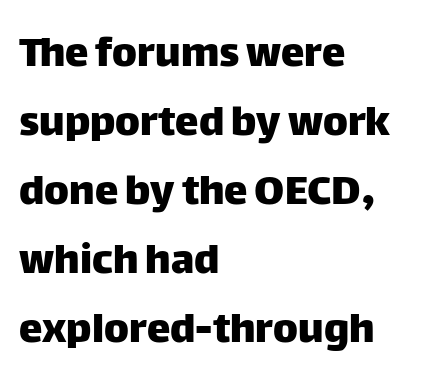
The image shows 47 px sans-serif type, upright; set left-aligned, normal line spacing (1.47x), normal letter spacing, not underlined; low stroke contrast and a large x-height.
